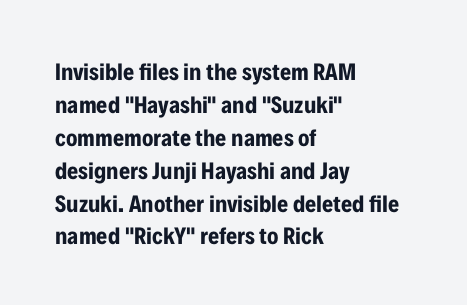
The tracking reads as untouched default to a designer's eye. Check the space under the baseline: it is left empty. The letters stand straight up with perfectly vertical stems. Each line starts at the same left margin while the right side varies. Weight check: bold — yes, fully. These lines sit exactly where default settings would place them.
